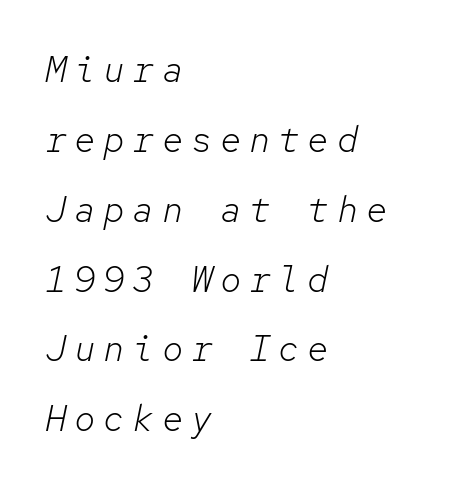
Q: Is the text bold? A: No.
Q: Is the text italic (slanted)? A: Yes, it leans right by about 12 degrees.
Q: Is the text underlined? A: No.
Q: How is the paragraph aligned? A: Left-aligned.
Q: Is the spacing between letters normal or unusually wide? A: Unusually wide.
Q: Is the spacing between lines tight, normal or loose? A: Loose.
Q: Width (condensed, normal, or wide)? A: Normal.
Q: Stroke contrast? A: Low.
Q: x-height? A: Medium.
Q: Monospaced? A: Yes.
